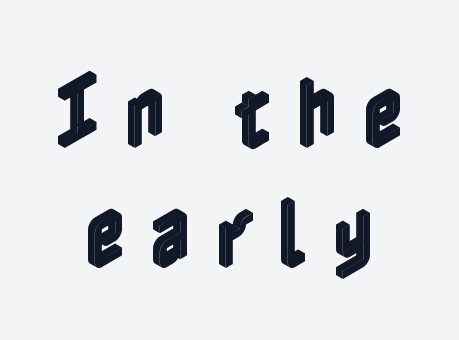
Where is the straight margin? There isn't one; the lines are centered. These lines have a slow, spaced-out rhythm from letter to letter. The leading is moderate, giving the passage an even texture. Descender tails drop into unmarked territory. If you drew a line through each stem, it would be perfectly vertical.
